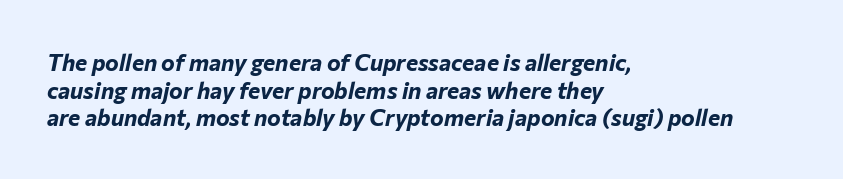
{"italic": "yes", "lean": "right", "slant_degrees": 12, "bold": "yes", "underline": "no", "align": "left", "line_spacing_ratio": 1.2, "letter_spacing": "normal", "letter_spacing_em": 0.0, "glyph_px": 23}
